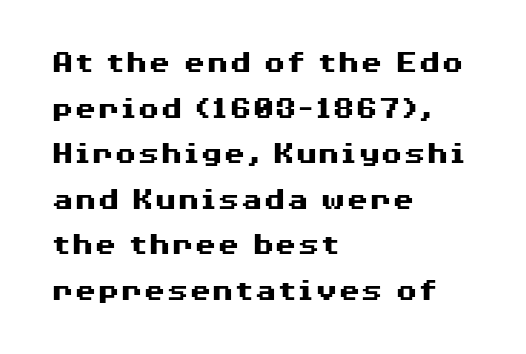
The image shows 33 px heavy, wide sans-serif type, upright; set left-aligned, normal line spacing (1.38x), normal letter spacing, not underlined; medium stroke contrast and a medium x-height.
